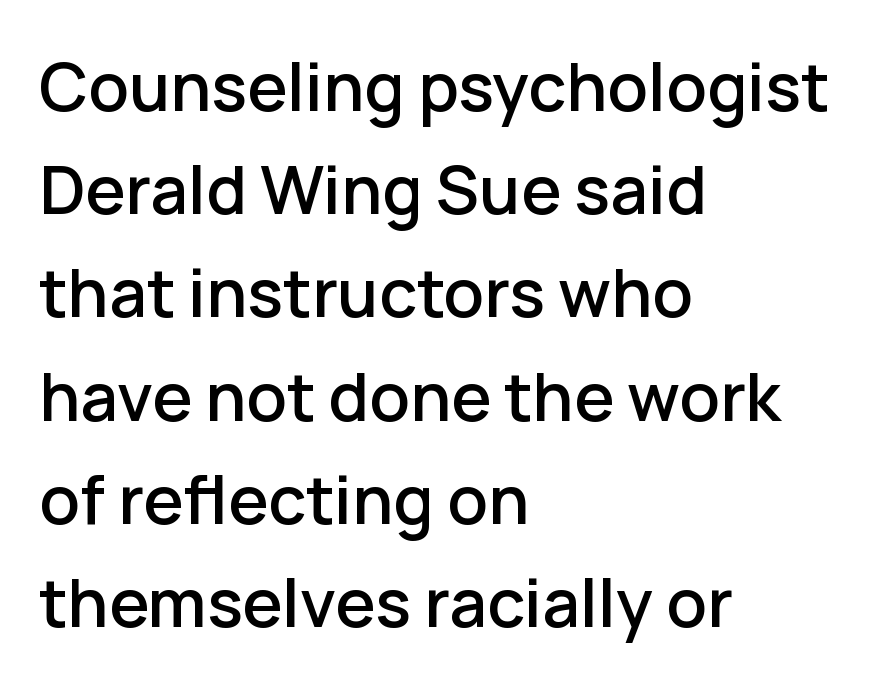
The image shows 67 px sans-serif type, upright; set left-aligned, normal line spacing (1.54x), normal letter spacing, not underlined; low stroke contrast and a medium x-height.
